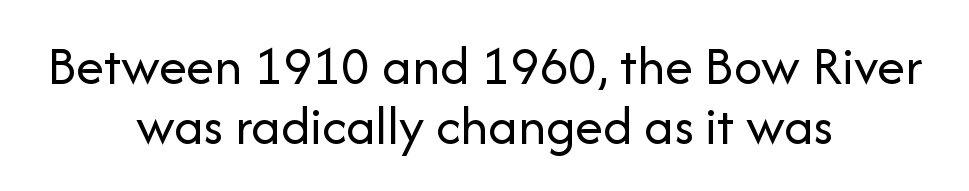
This is not heavy type; no bold has been used. Here the designer chose a conventional face with non-uniform glyph widths. The rendering uses a small line-height, squeezing the rows. No extra tracking has been applied to these lines. Any mark beneath the type? The region is blank.
